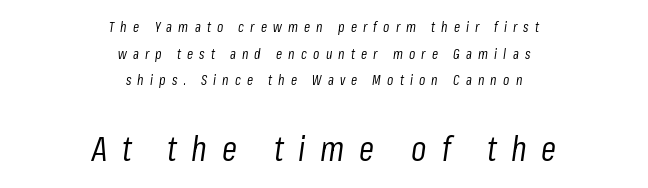
Q: Is the text bold? A: No.
Q: Is the text italic (slanted)? A: Yes, it leans right by about 8 degrees.
Q: Is the text underlined? A: No.
Q: How is the paragraph aligned? A: Centered.
Q: Is the spacing between letters normal or unusually wide? A: Unusually wide.
Q: Is the spacing between lines tight, normal or loose? A: Loose.
Q: Which block of text is set in a larger size, the first (top) or the second (bottom)? A: The second (bottom) one.
Q: Width (condensed, normal, or wide)? A: Condensed.
Q: Stroke contrast? A: Low.
Q: x-height? A: Medium.
Q: Monospaced? A: No.
